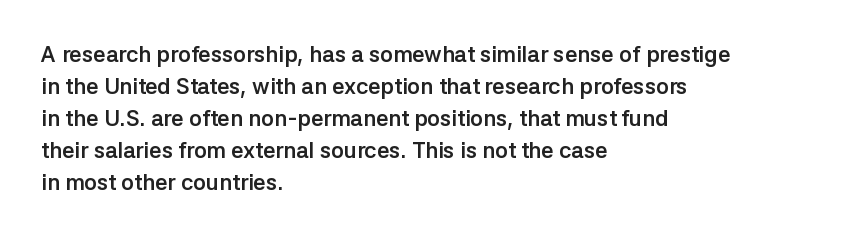
The image shows 22 px bold type, upright; set left-aligned, normal line spacing (1.45x), normal letter spacing, not underlined.
